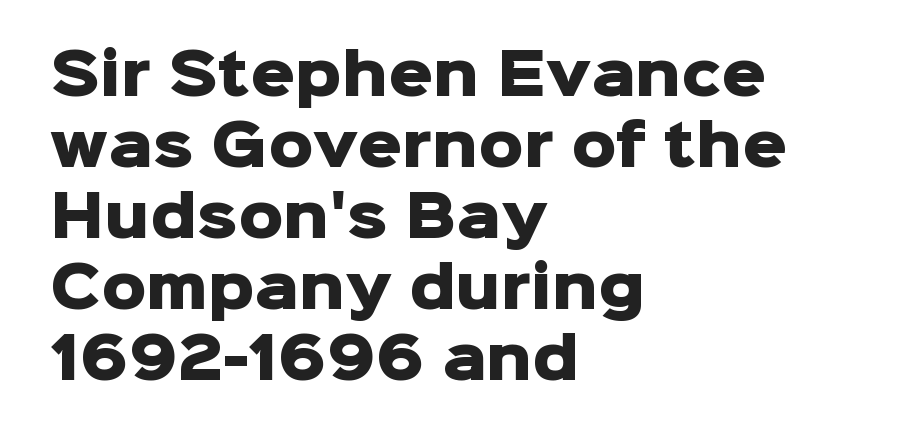
{"serif": "no", "italic": "no", "bold": "yes", "weight": "heavy", "width": "normal", "stroke_contrast": "low", "x_height": "medium", "monospaced": "no", "underline": "no", "align": "left", "line_spacing": "normal", "line_spacing_ratio": 1.27, "letter_spacing": "normal", "letter_spacing_em": 0.0, "glyph_px": 56}
